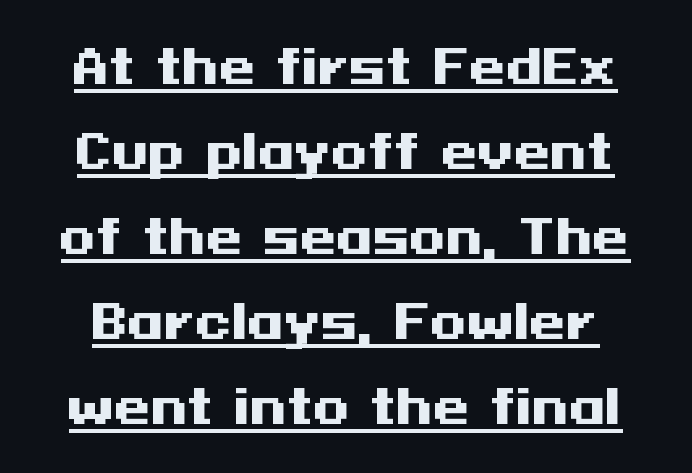
The image shows 47 px heavy, wide sans-serif type, upright; set line spacing 1.81x, normal letter spacing, underlined; medium stroke contrast and a medium x-height.
